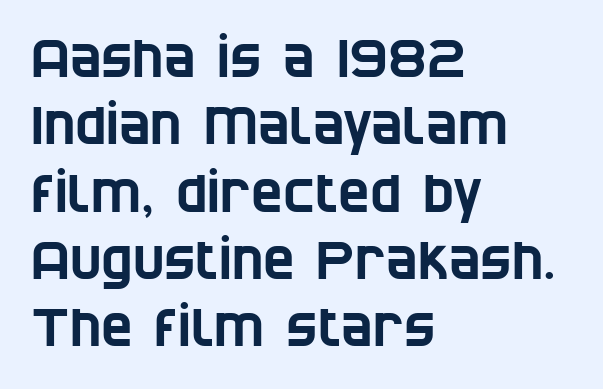
The leading is moderate, giving the passage an even texture. The line texture is even and compact thanks to regular tracking. This is sans-serif lettering, the kind often seen on screens and signage. Caption: multi-line text, flush left, ragged right. The foot of each line stays bare and open.
